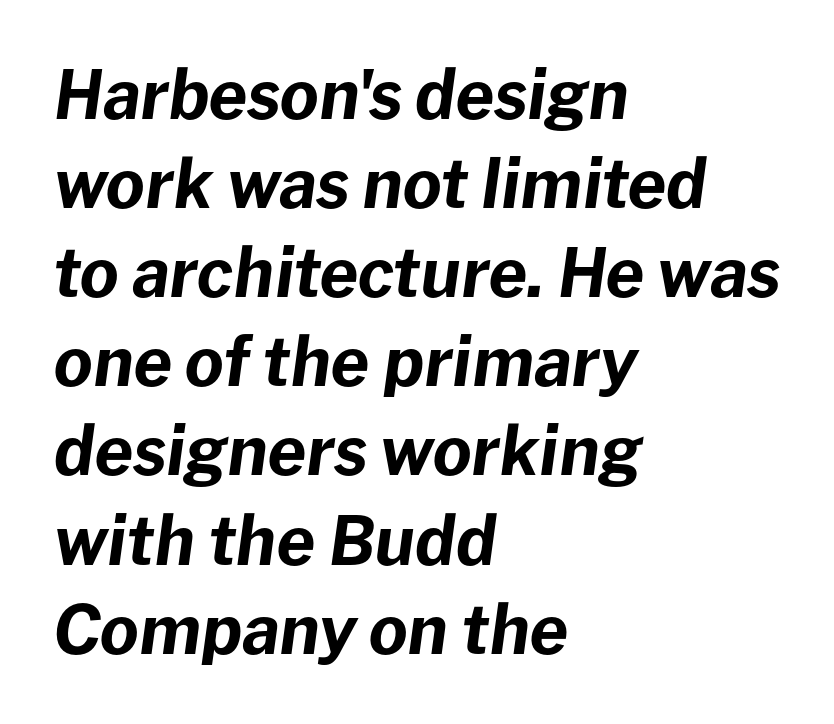
The image shows 67 px bold type, italic (leaning right); set left-aligned, normal line spacing (1.33x), normal letter spacing, not underlined; low stroke contrast and a medium x-height.
